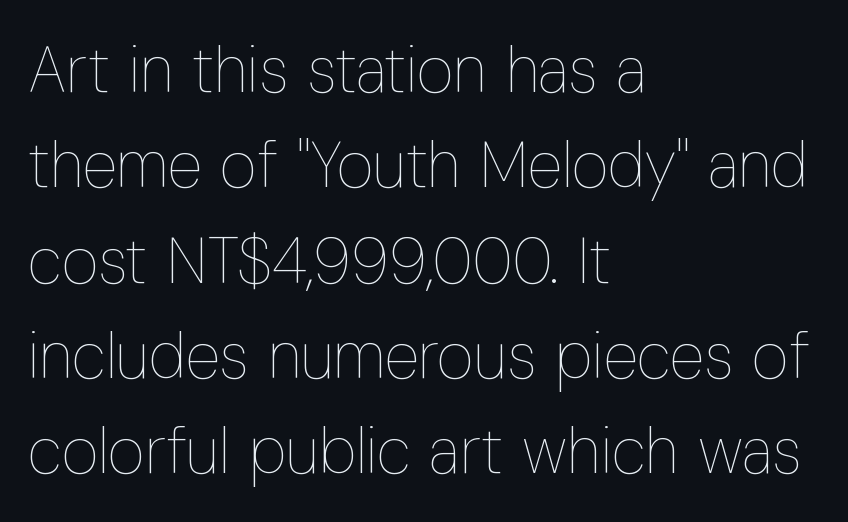
Q: Is the text bold? A: No.
Q: Is the text italic (slanted)? A: No, it is upright.
Q: Is the text underlined? A: No.
Q: How is the paragraph aligned? A: Left-aligned.
Q: Is the spacing between letters normal or unusually wide? A: Normal.
Q: Is the spacing between lines tight, normal or loose? A: Normal.
Q: Width (condensed, normal, or wide)? A: Condensed.
Q: Stroke contrast? A: Low.
Q: x-height? A: Medium.
Q: Monospaced? A: No.
